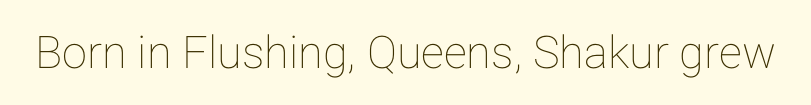
If you drew a line through each stem, it would be perfectly vertical. Inter-character spacing is left at the font's built-in metrics. Character widths vary here, with narrow letters taking less room than wide ones. Check under the words: just untouched page.
